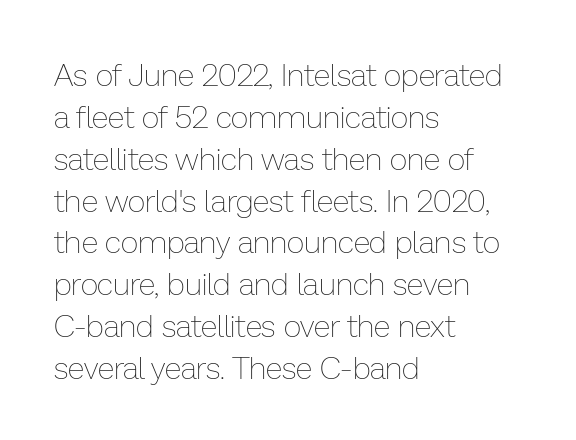
Heaviness? Minimal to ordinary, like unemphasized prose. A clean baseline with only descenders dipping below it. Think of a printed novel: that variable character pitch is what you see here. Tracking here is standard; glyphs follow each other at the usual distance. Nope, not italic — everything's standing straight.
